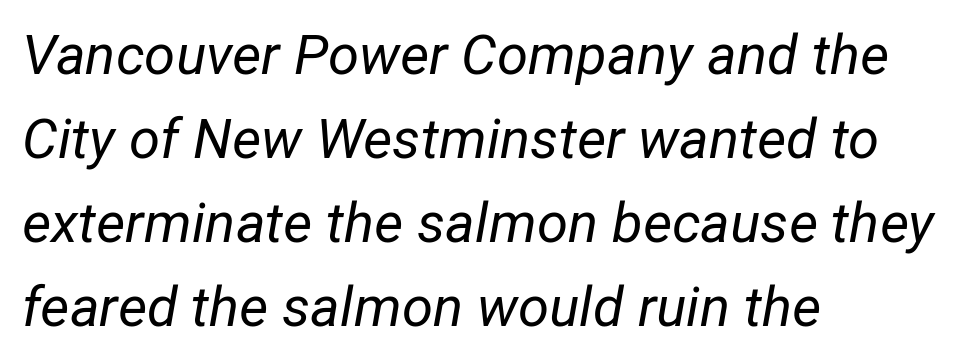
{"italic": "yes", "lean": "right", "slant_degrees": 12, "bold": "no", "weight": "regular", "width": "normal", "stroke_contrast": "low", "x_height": "medium", "monospaced": "no", "underline": "no", "align": "left", "line_spacing": "normal", "line_spacing_ratio": 1.5, "letter_spacing": "normal", "letter_spacing_em": 0.0, "glyph_px": 56}
